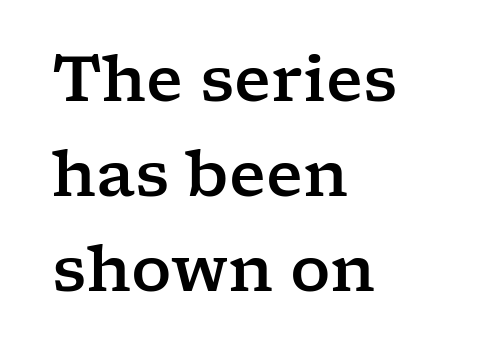
The image shows 63 px wide serif type, upright; set left-aligned, normal line spacing (1.51x), normal letter spacing, not underlined; low stroke contrast and a medium x-height.
